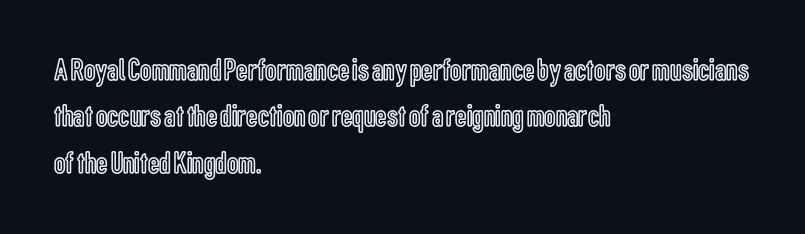
The image shows 32 px condensed type, upright; set left-aligned, normal line spacing (1.45x), normal letter spacing, not underlined; a medium x-height.
